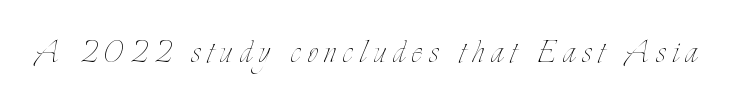
The foot of each line stays bare and open. Nothing heavy about these letters — not bold at all. Varying glyph widths throughout — classic text-font behaviour.
